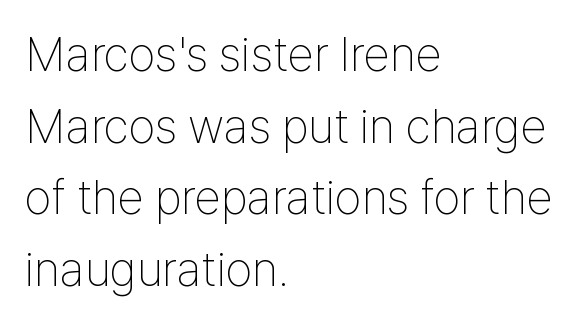
The image shows 48 px thin, condensed sans-serif type, upright; set left-aligned, normal line spacing (1.49x), normal letter spacing, not underlined; low stroke contrast and a medium x-height.
